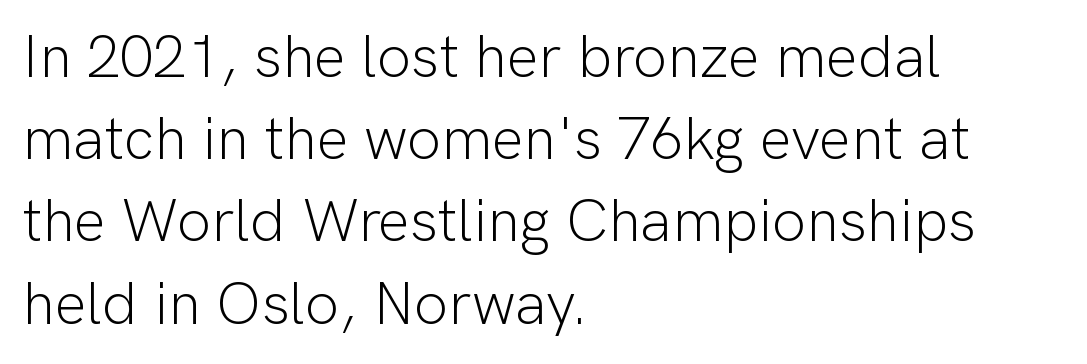
{"serif": "no", "italic": "no", "bold": "no", "weight": "light", "width": "normal", "stroke_contrast": "low", "x_height": "medium", "monospaced": "no", "underline": "no", "align": "left", "line_spacing": "normal", "line_spacing_ratio": 1.37, "letter_spacing": "normal", "letter_spacing_em": 0.0, "glyph_px": 60}
